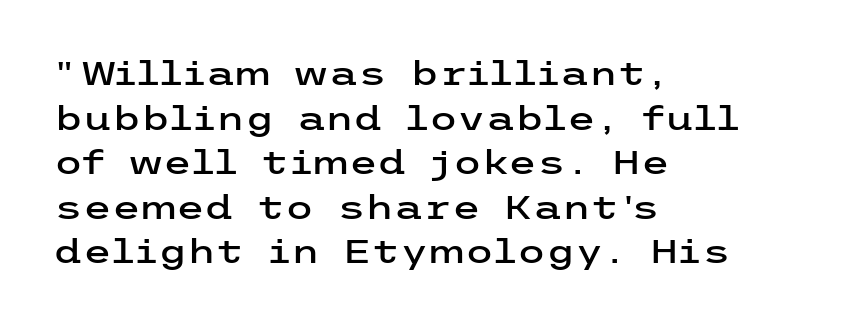
The image shows 33 px wide sans-serif type, upright; set left-aligned, normal line spacing (1.35x), normal letter spacing, not underlined; low stroke contrast and a medium x-height.
